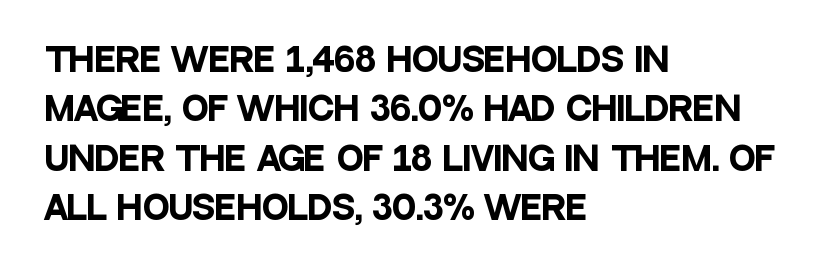
Q: Is the text bold? A: Yes.
Q: Is the text italic (slanted)? A: No, it is upright.
Q: Is the typeface a serif or a sans-serif typeface? A: Sans-serif.
Q: Is the text underlined? A: No.
Q: How is the paragraph aligned? A: Left-aligned.
Q: Is the spacing between letters normal or unusually wide? A: Normal.
Q: Is the spacing between lines tight, normal or loose? A: Normal.
Q: Width (condensed, normal, or wide)? A: Condensed.
Q: Stroke contrast? A: Low.
Q: x-height? A: Large.
Q: Monospaced? A: No.
